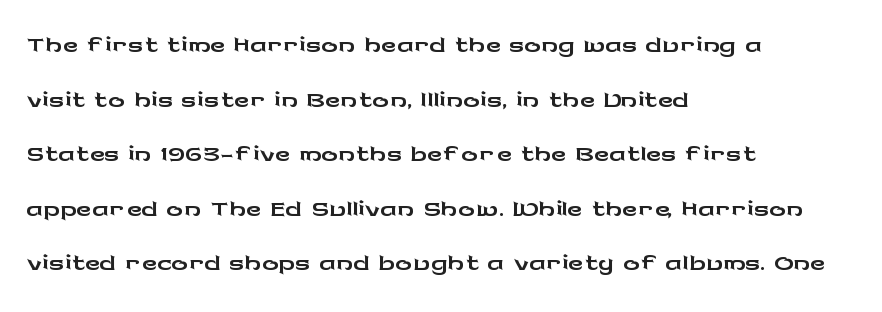
The image shows 42 px wide sans-serif type, upright; set left-aligned, normal line spacing (1.3x), normal letter spacing, not underlined; low stroke contrast and a medium x-height.
